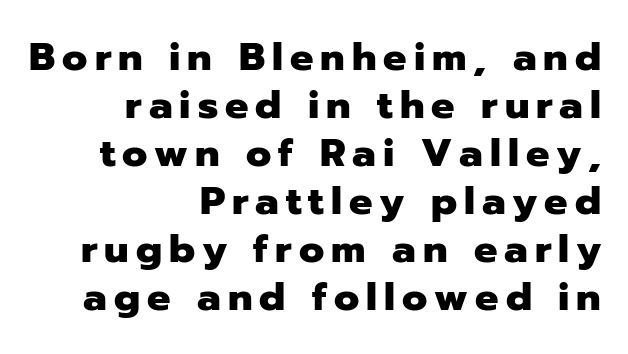
Q: Is the text bold? A: Yes.
Q: Is the text italic (slanted)? A: No, it is upright.
Q: Is the typeface a serif or a sans-serif typeface? A: Sans-serif.
Q: Is the text underlined? A: No.
Q: How is the paragraph aligned? A: Right-aligned.
Q: Width (condensed, normal, or wide)? A: Normal.
Q: Stroke contrast? A: Low.
Q: x-height? A: Medium.
Q: Monospaced? A: No.
